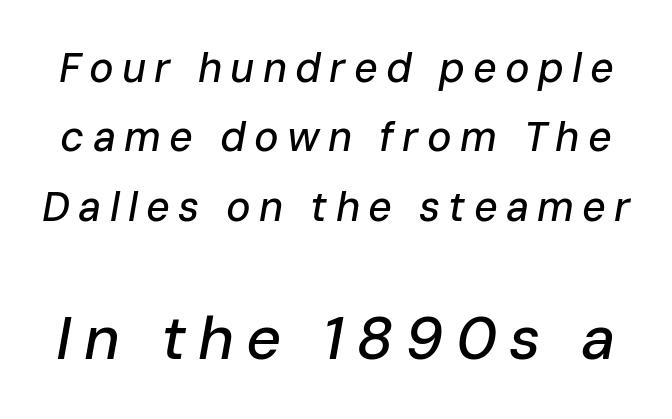
The specimen reads as italic at a glance. The specimen omits any rule beneath the text block's lines. The passage shown is typed in a proportional face where columns would drift. The type is letterspaced generously, with wide tracking. In terms of leading, this rendering sits right in the middle.
